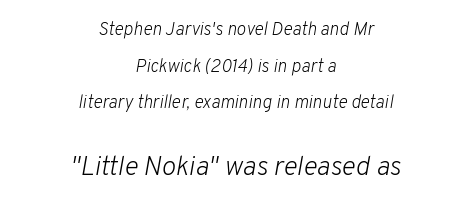
{"italic": "yes", "lean": "right", "slant_degrees": 10, "bold": "no", "underline": "no", "align": "center", "line_spacing": "loose", "line_spacing_ratio": 2.04, "letter_spacing": "normal", "letter_spacing_em": 0.0, "larger_block": "second", "size_ratio": 1.5, "glyph_px": 27}
